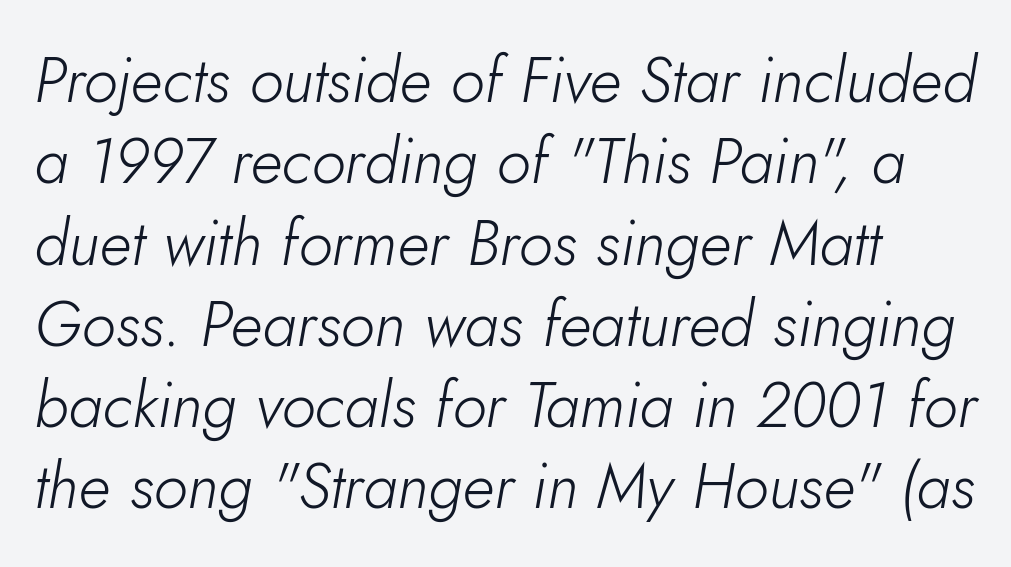
The image shows 63 px light type, italic (leaning right); set left-aligned, normal line spacing (1.29x), normal letter spacing, not underlined; low stroke contrast and a small x-height.
